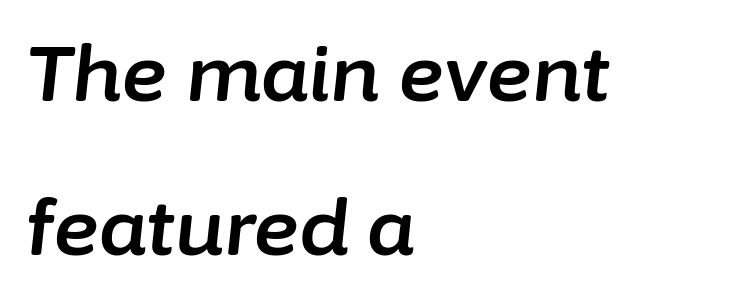
Looks like regular typesetting: each glyph gets only the width it needs. The space beneath each line is pristine and unruled. Caption: multi-line text, flush left, ragged right. The designer dialed line spacing up above the default. Yep, that's italic — everything's leaning. The horizontal fit of the characters is conventional and even.
